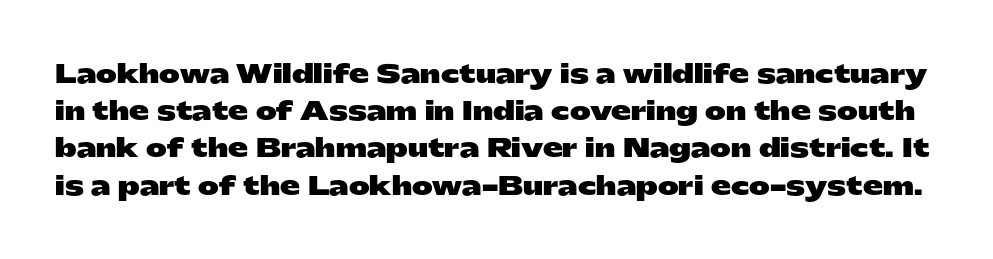
Q: Is the text bold? A: Yes.
Q: Is the text italic (slanted)? A: No, it is upright.
Q: Is the text underlined? A: No.
Q: Is the spacing between letters normal or unusually wide? A: Normal.
Q: Is the spacing between lines tight, normal or loose? A: Normal.
